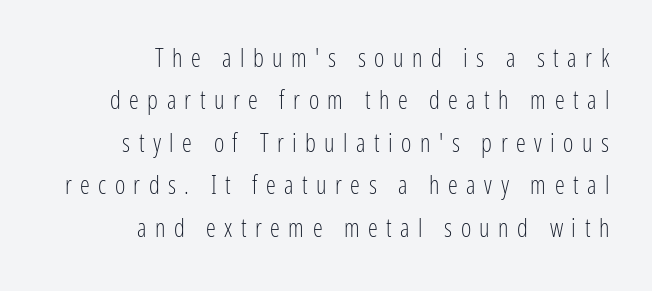
{"italic": "no", "bold": "no", "underline": "no", "align": "right", "line_spacing": "normal", "line_spacing_ratio": 1.7, "letter_spacing": "wide", "letter_spacing_em": 0.34, "glyph_px": 25}
